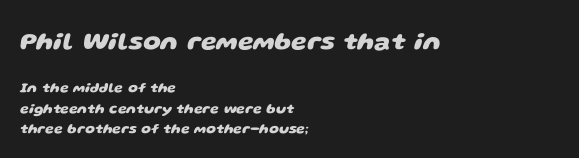
Q: Is the text bold? A: Yes.
Q: Is the text underlined? A: No.
Q: How is the paragraph aligned? A: Left-aligned.
Q: Is the spacing between letters normal or unusually wide? A: Normal.
Q: Is the spacing between lines tight, normal or loose? A: Normal.
Q: Which block of text is set in a larger size, the first (top) or the second (bottom)? A: The first (top) one.
